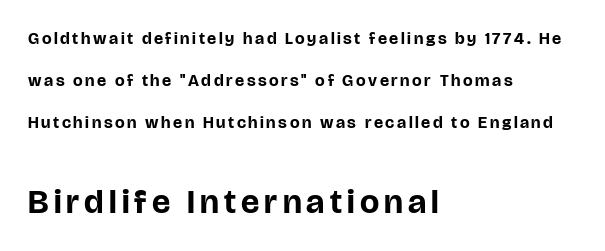
{"serif": "no", "italic": "no", "bold": "yes", "weight": "bold", "width": "normal", "stroke_contrast": "low", "x_height": "large", "monospaced": "no", "underline": "no", "align": "left", "line_spacing": "loose", "line_spacing_ratio": 2.46, "larger_block": "second", "size_ratio": 2.0, "glyph_px": 34}
